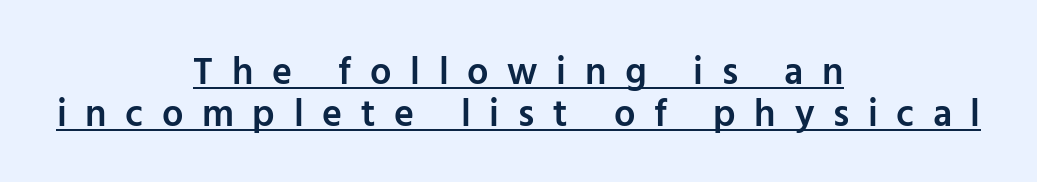
{"serif": "no", "italic": "no", "bold": "semi", "weight": "semibold", "width": "normal", "stroke_contrast": "low", "x_height": "medium", "monospaced": "no", "underline": "yes", "align": "center", "line_spacing": "tight", "line_spacing_ratio": 1.1, "letter_spacing": "wide", "letter_spacing_em": 0.49, "glyph_px": 38}
